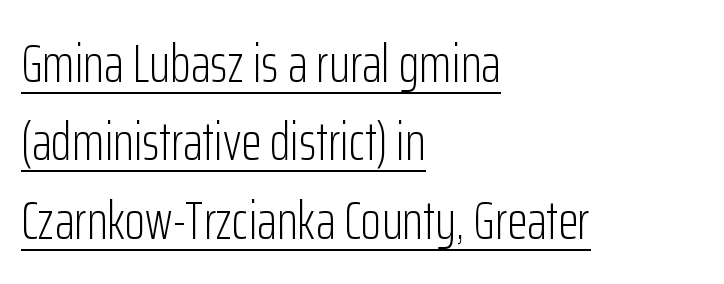
The image shows 53 px light, condensed sans-serif type, upright; set left-aligned, normal line spacing (1.48x), normal letter spacing, underlined; low stroke contrast and a medium x-height.
